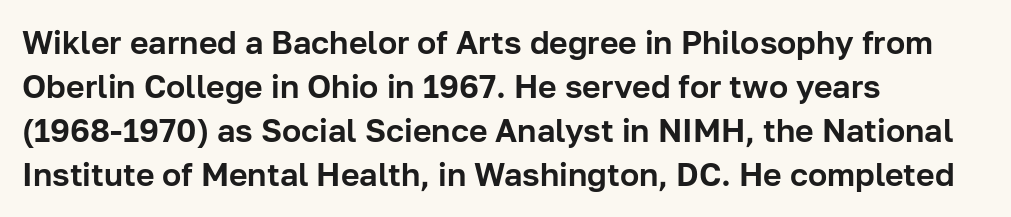
{"serif": "no", "italic": "no", "width": "normal", "stroke_contrast": "low", "x_height": "medium", "monospaced": "no", "underline": "no", "align": "left", "line_spacing": "normal", "line_spacing_ratio": 1.38, "letter_spacing": "normal", "letter_spacing_em": 0.0, "glyph_px": 32}
